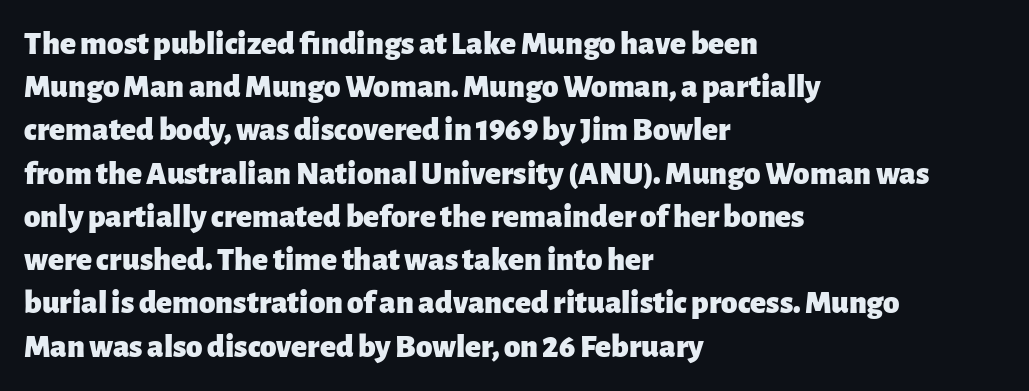
{"serif": "no", "italic": "no", "bold": "yes", "weight": "heavy", "width": "normal", "stroke_contrast": "low", "x_height": "medium", "monospaced": "no", "underline": "no", "align": "left", "line_spacing": "normal", "line_spacing_ratio": 1.31, "letter_spacing": "normal", "letter_spacing_em": 0.0, "glyph_px": 33}
